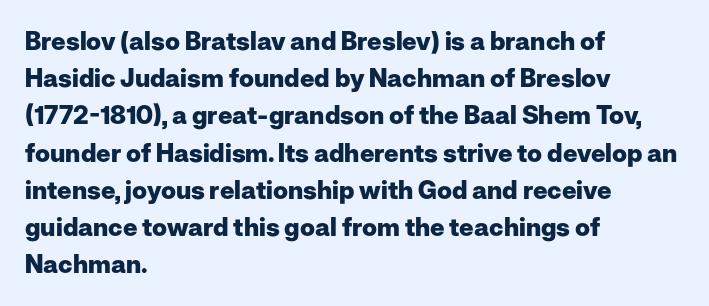
{"italic": "no", "bold": "yes", "underline": "no", "align": "left", "line_spacing": "normal", "line_spacing_ratio": 1.49, "letter_spacing": "normal", "letter_spacing_em": 0.0, "glyph_px": 25}
